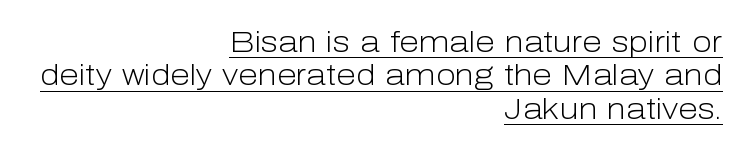
{"serif": "no", "italic": "no", "bold": "no", "weight": "light", "width": "normal", "stroke_contrast": "low", "x_height": "medium", "monospaced": "no", "underline": "yes", "align": "right", "line_spacing": "tight", "line_spacing_ratio": 1.15, "letter_spacing": "normal", "letter_spacing_em": 0.0, "glyph_px": 29}
